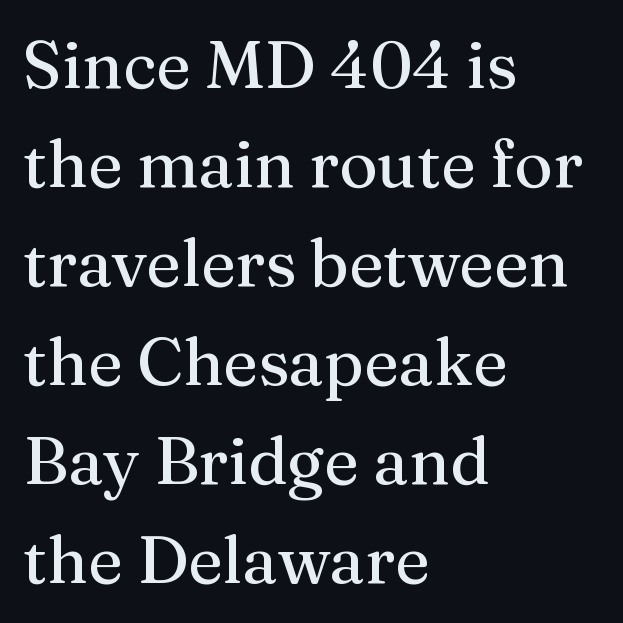
Q: Is the text italic (slanted)? A: No, it is upright.
Q: Is the typeface a serif or a sans-serif typeface? A: Serif.
Q: Is the text underlined? A: No.
Q: How is the paragraph aligned? A: Left-aligned.
Q: Is the spacing between letters normal or unusually wide? A: Normal.
Q: Is the spacing between lines tight, normal or loose? A: Normal.
Q: Width (condensed, normal, or wide)? A: Normal.
Q: Stroke contrast? A: Medium.
Q: x-height? A: Medium.
Q: Monospaced? A: No.
